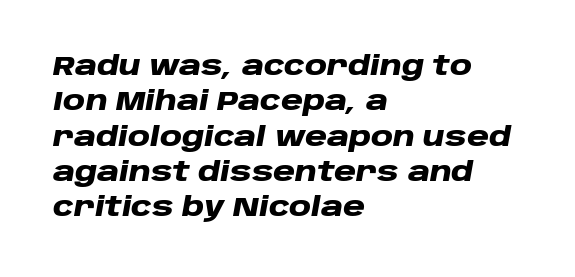
The typesetter chose a ragged-right arrangement here. The leading is moderate, giving the passage an even texture. Nobody touched the tracking dial on this one. Each glyph is drawn with heavy, bold strokes.
